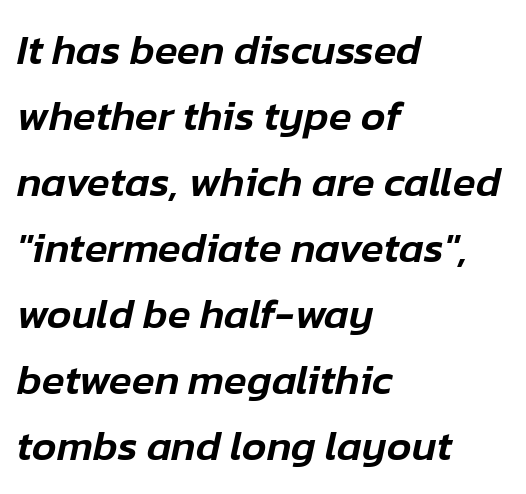
Q: Is the text italic (slanted)? A: Yes, it leans right by about 12 degrees.
Q: Is the text underlined? A: No.
Q: How is the paragraph aligned? A: Left-aligned.
Q: Is the spacing between letters normal or unusually wide? A: Normal.
Q: Is the spacing between lines tight, normal or loose? A: Normal.
Q: Width (condensed, normal, or wide)? A: Normal.
Q: Stroke contrast? A: Low.
Q: x-height? A: Medium.
Q: Monospaced? A: No.
